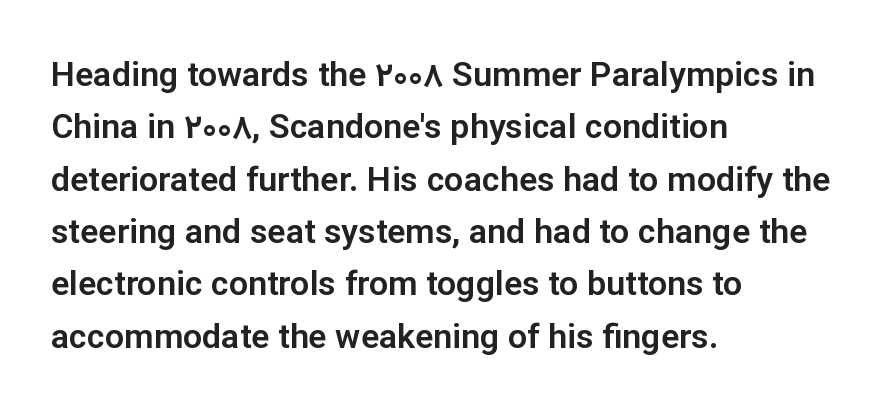
Q: Is the text italic (slanted)? A: No, it is upright.
Q: Is the typeface a serif or a sans-serif typeface? A: Sans-serif.
Q: Is the text underlined? A: No.
Q: How is the paragraph aligned? A: Left-aligned.
Q: Is the spacing between letters normal or unusually wide? A: Normal.
Q: Is the spacing between lines tight, normal or loose? A: Normal.
Q: Width (condensed, normal, or wide)? A: Normal.
Q: Stroke contrast? A: Low.
Q: x-height? A: Medium.
Q: Monospaced? A: No.
